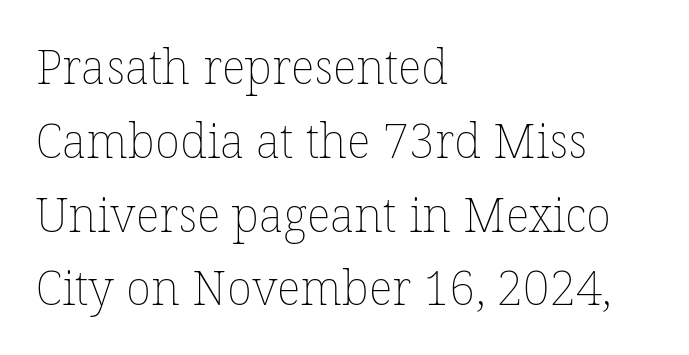
Q: Is the text bold? A: No.
Q: Is the text italic (slanted)? A: No, it is upright.
Q: Is the text underlined? A: No.
Q: How is the paragraph aligned? A: Left-aligned.
Q: Is the spacing between letters normal or unusually wide? A: Normal.
Q: Is the spacing between lines tight, normal or loose? A: Normal.
Q: Width (condensed, normal, or wide)? A: Normal.
Q: Stroke contrast? A: Low.
Q: x-height? A: Medium.
Q: Monospaced? A: No.
